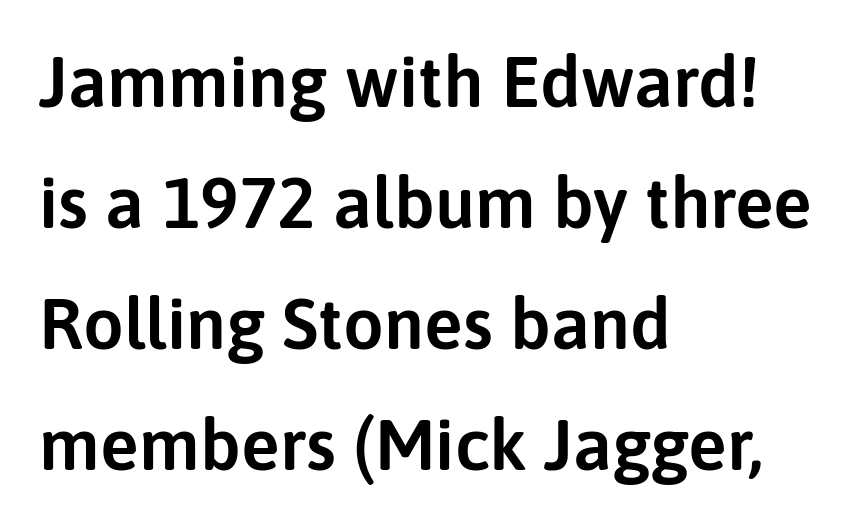
The image shows 72 px sans-serif type, upright; set left-aligned, normal line spacing (1.68x), normal letter spacing, not underlined; low stroke contrast and a medium x-height.
